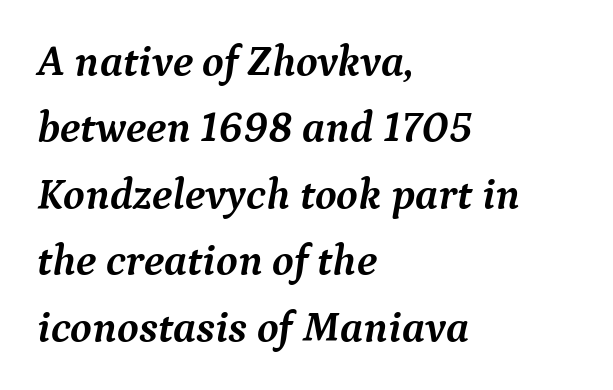
The image shows 44 px semibold serif type, italic (leaning right); set left-aligned, normal line spacing (1.51x), normal letter spacing, not underlined; medium stroke contrast and a medium x-height.
